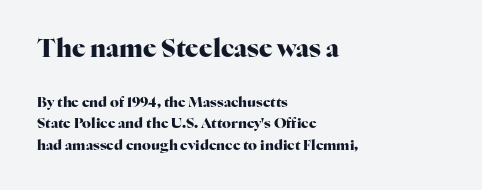
The image shows 25 px bold type, upright; set left-aligned, normal line spacing (1.52x), normal letter spacing, not underlined; the first (top) block is 1.79x larger.
